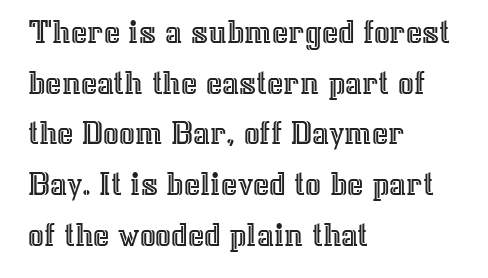
Vertically, the passage feels balanced, rows spaced as you'd expect. Which margin do the lines hug? The left one — the right edge is uneven. Looks like regular typesetting: each glyph gets only the width it needs. What stands out about the letter spacing? Nothing — it is the standard amount. Every stem runs plumb, perpendicular to the baseline.
